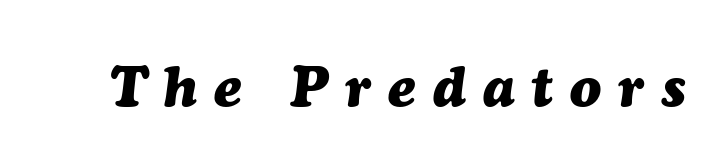
The letters are spread apart with noticeably loose tracking. In terms of weight, the rendering is a true, heavy bold. An italicized treatment has been applied to the whole sample. These lines are rendered in a variable-pitch font. Decoration check: the copy has no underline.
